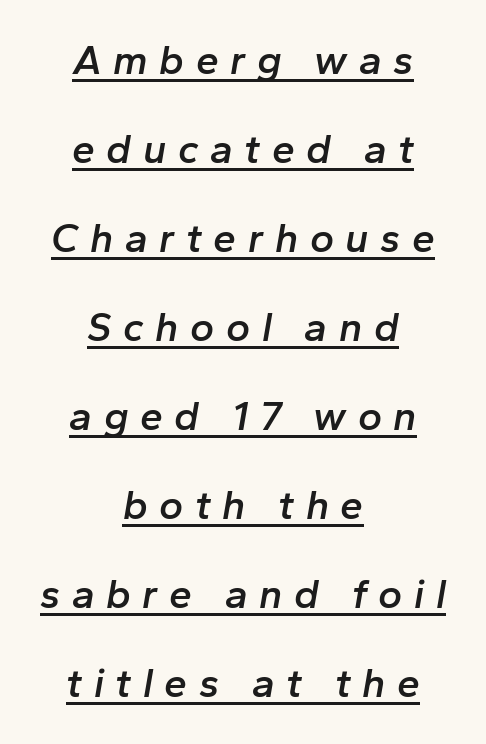
The image shows 41 px semibold type, italic (leaning right); set centered, loose line spacing (2.17x), unusually wide letter spacing (+0.28 em), underlined; low stroke contrast and a medium x-height.
